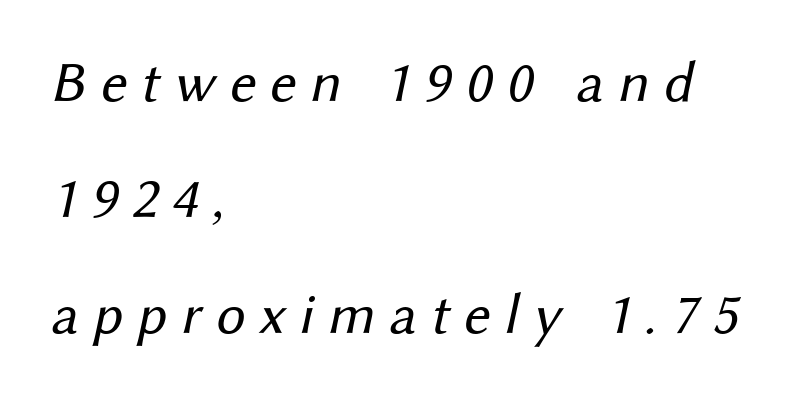
Q: Is the text bold? A: No.
Q: Is the typeface a serif or a sans-serif typeface? A: Sans-serif.
Q: Is the text underlined? A: No.
Q: How is the paragraph aligned? A: Left-aligned.
Q: Is the spacing between letters normal or unusually wide? A: Unusually wide.
Q: Is the spacing between lines tight, normal or loose? A: Loose.
Q: Width (condensed, normal, or wide)? A: Normal.
Q: Stroke contrast? A: Medium.
Q: x-height? A: Medium.
Q: Monospaced? A: No.
